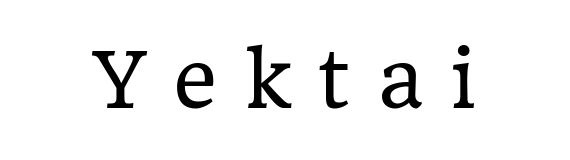
Q: Is the text bold? A: No.
Q: Is the text italic (slanted)? A: No, it is upright.
Q: Is the typeface a serif or a sans-serif typeface? A: Serif.
Q: Is the text underlined? A: No.
Q: Is the spacing between letters normal or unusually wide? A: Unusually wide.
Q: Width (condensed, normal, or wide)? A: Normal.
Q: Stroke contrast? A: Low.
Q: x-height? A: Medium.
Q: Monospaced? A: No.
